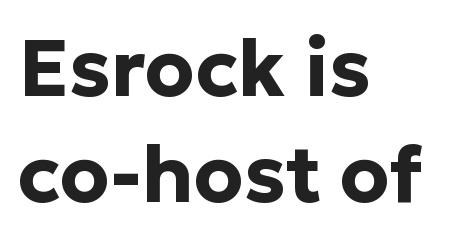
{"serif": "no", "italic": "no", "bold": "yes", "weight": "bold", "width": "normal", "stroke_contrast": "low", "x_height": "medium", "monospaced": "no", "underline": "no", "align": "left", "line_spacing": "normal", "line_spacing_ratio": 1.32, "letter_spacing": "normal", "letter_spacing_em": 0.0, "glyph_px": 80}
